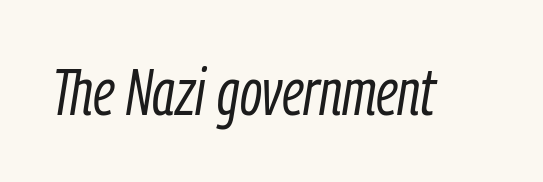
The image shows 65 px light, condensed type, italic (leaning right); set normal letter spacing, not underlined; low stroke contrast and a medium x-height.
